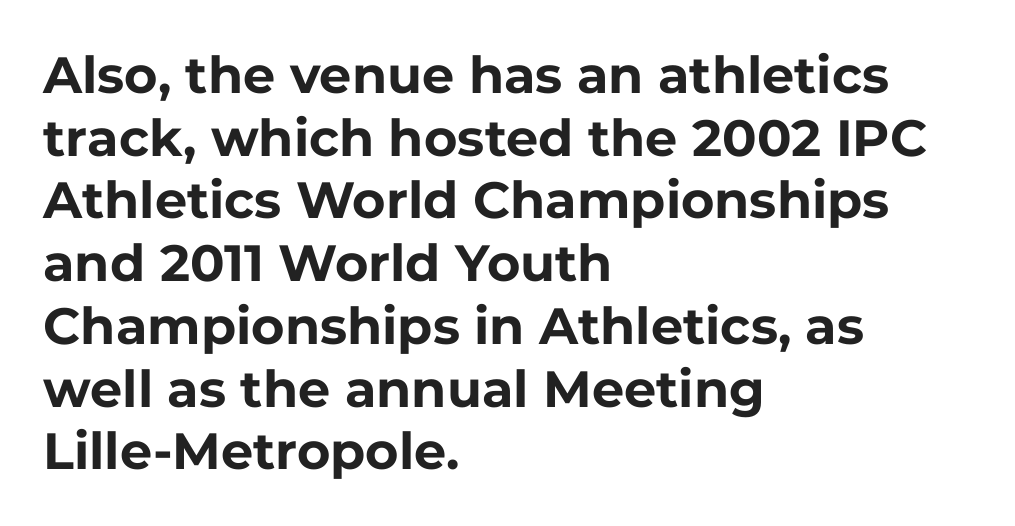
{"serif": "no", "italic": "no", "bold": "yes", "weight": "bold", "width": "normal", "stroke_contrast": "low", "x_height": "medium", "monospaced": "no", "underline": "no", "align": "left", "line_spacing_ratio": 1.23, "letter_spacing": "normal", "letter_spacing_em": 0.0, "glyph_px": 51}
